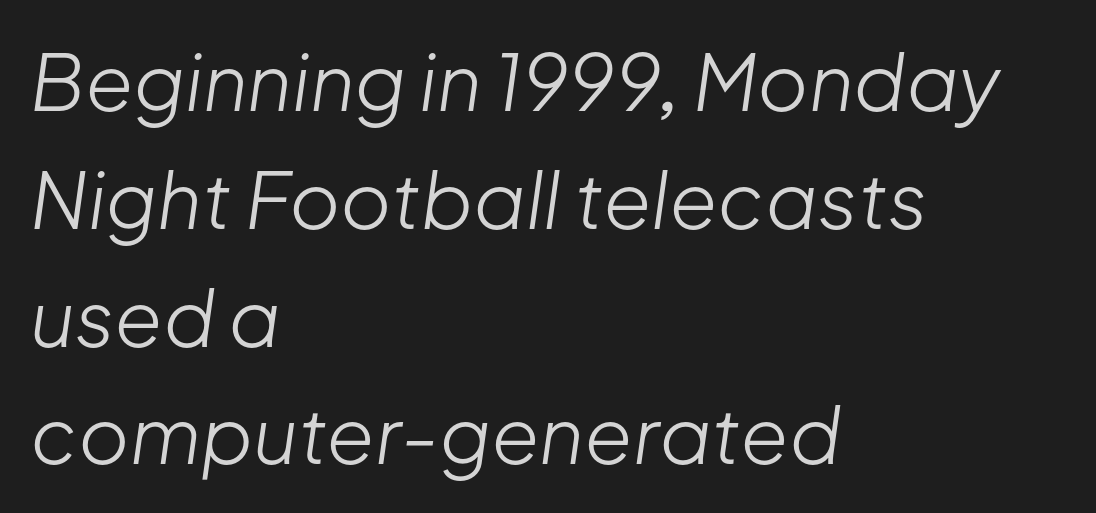
{"italic": "yes", "lean": "right", "slant_degrees": 8, "bold": "no", "weight": "light", "width": "normal", "stroke_contrast": "low", "x_height": "medium", "monospaced": "no", "underline": "no", "align": "left", "line_spacing": "normal", "line_spacing_ratio": 1.51, "letter_spacing": "normal", "letter_spacing_em": 0.0, "glyph_px": 78}
